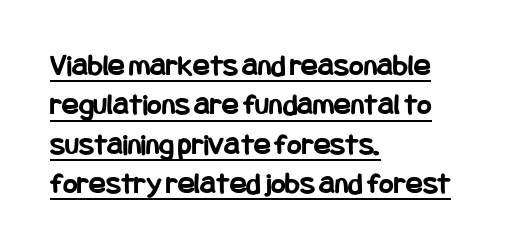
The image shows 31 px bold, condensed sans-serif type, upright; set left-aligned, normal line spacing (1.27x), normal letter spacing, underlined; low stroke contrast and a large x-height.
